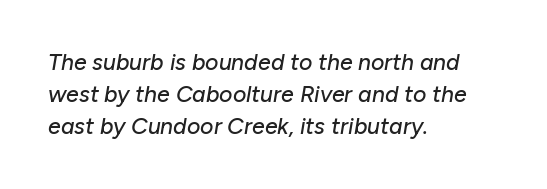
The image shows 23 px text type, italic (leaning right); set left-aligned, normal line spacing (1.4x), normal letter spacing, not underlined.
